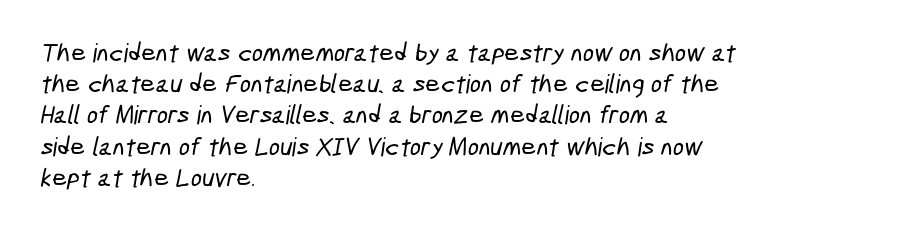
{"underline": "no", "align": "left", "line_spacing_ratio": 1.2, "letter_spacing": "normal", "letter_spacing_em": 0.0, "glyph_px": 26}
